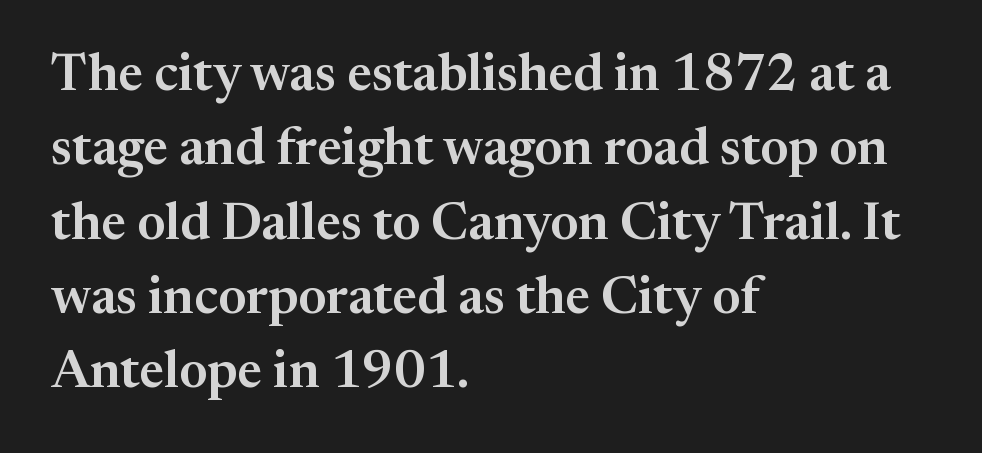
{"serif": "yes", "italic": "no", "width": "normal", "stroke_contrast": "medium", "x_height": "medium", "monospaced": "no", "underline": "no", "align": "left", "line_spacing": "normal", "line_spacing_ratio": 1.43, "letter_spacing": "normal", "letter_spacing_em": 0.0, "glyph_px": 52}
